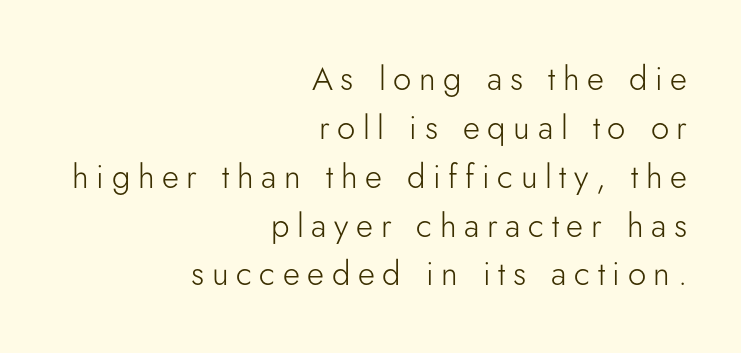
Posture: straight, roman, zero tilt. Just letters on the line, the space beneath them empty. The passage shown has open, widely tracked lettering throughout. Teacher's note: observe the even right margin — that is flush-right alignment.
